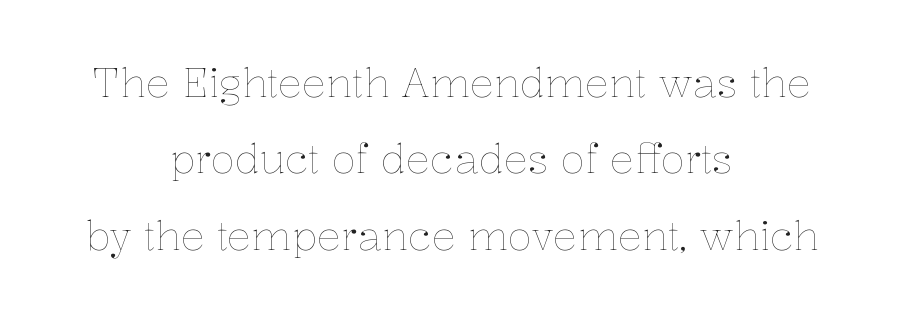
The letters stand upright; this is a roman face. The typesetting does not lean heavy: it is not bold. What stands out about the letter spacing? Nothing — it is the standard amount. Do the characters align in a grid? No, the font is proportional. This rendering features lettering with no underline. Horizontally, the lines are justified to the midpoint only.
